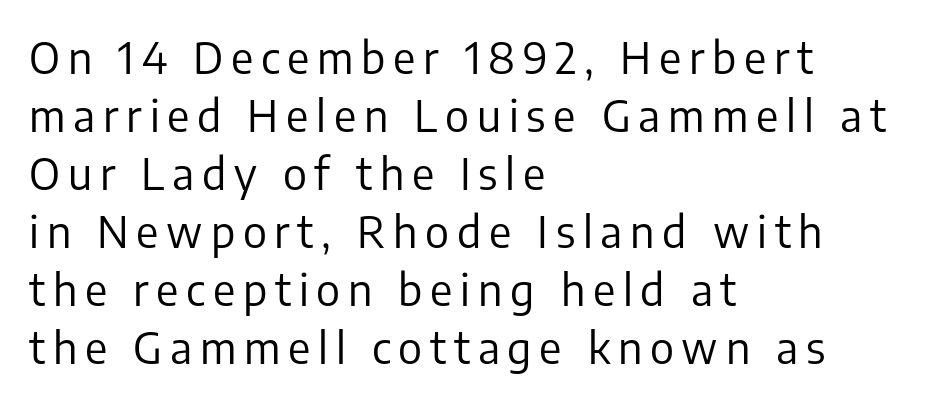
A student would call this left alignment; a typographer would say flush left, rag right. Think of a printed novel: that variable character pitch is what you see here. The space between consecutive lines is moderate. Posture: upright roman. Each stroke keeps to a modest, everyday thickness or less.
